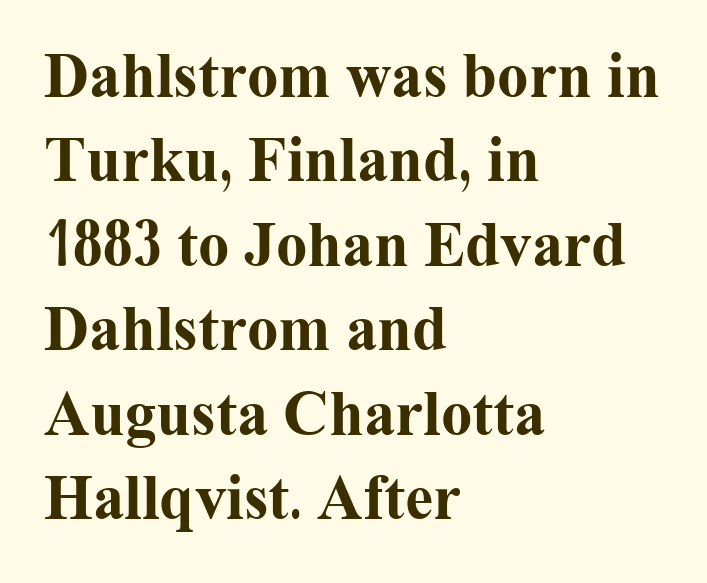
The face used here is seriffed, in the tradition of book romans. The baseline area is clear. Chunky letters — that's bold for sure. These lines keep a tight, regular rhythm from letter to letter. The compositor pushed each line to the left boundary.
